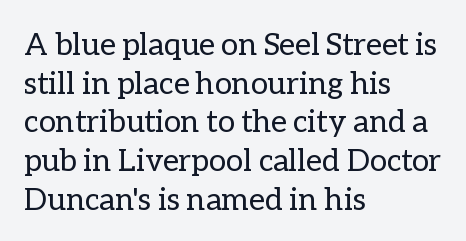
The passage shown is typed in a proportional face where columns would drift. The words here are not underlined. Does extra space separate the letters? No, they use regular spacing. Leading matches the norm, producing a regular column.
